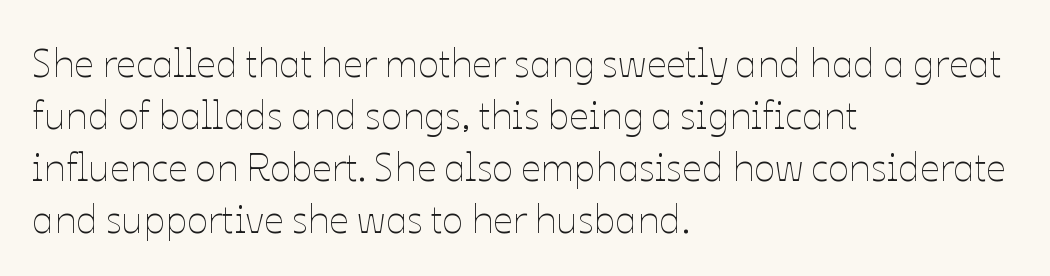
Q: Is the text bold? A: No.
Q: Is the text italic (slanted)? A: No, it is upright.
Q: Is the text underlined? A: No.
Q: How is the paragraph aligned? A: Left-aligned.
Q: Is the spacing between letters normal or unusually wide? A: Normal.
Q: Is the spacing between lines tight, normal or loose? A: Normal.
Q: Width (condensed, normal, or wide)? A: Normal.
Q: Stroke contrast? A: Low.
Q: x-height? A: Medium.
Q: Monospaced? A: No.
